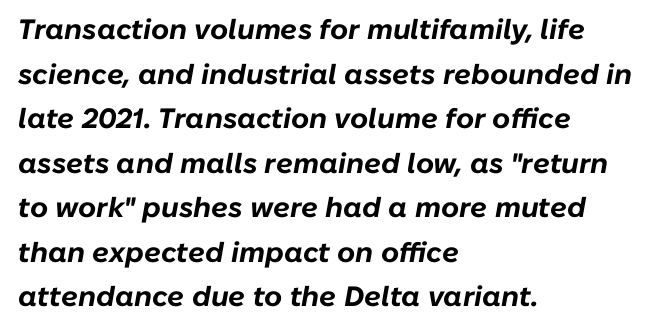
The rendering applies a slant to the glyphs. Emphasis by weight is at full strength: bold. The gap between lines stays unmarked. Normally led — the rows are evenly, conventionally spaced. Compared with a centered layout, this one pins lines to the left instead. These lines are rendered in a variable-pitch font.
